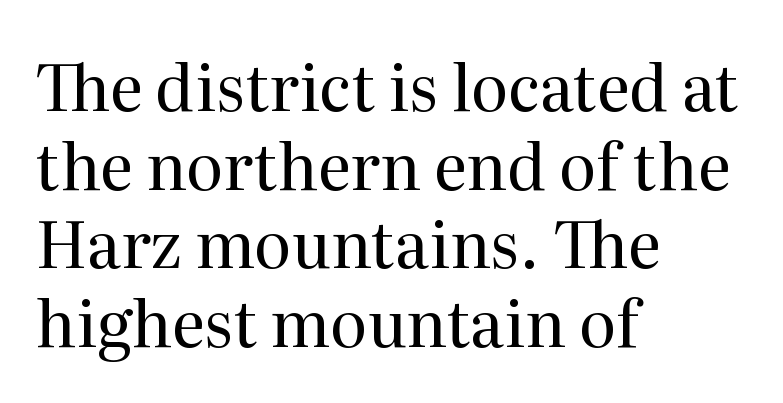
{"serif": "yes", "italic": "no", "bold": "no", "weight": "regular", "width": "normal", "stroke_contrast": "medium", "x_height": "medium", "monospaced": "no", "underline": "no", "align": "left", "line_spacing_ratio": 1.23, "letter_spacing": "normal", "letter_spacing_em": 0.0, "glyph_px": 64}
